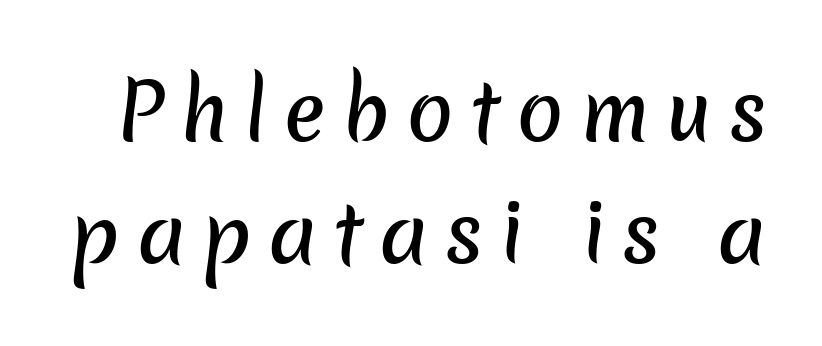
Q: Is the typeface a serif or a sans-serif typeface? A: Sans-serif.
Q: Is the text underlined? A: No.
Q: Is the spacing between letters normal or unusually wide? A: Unusually wide.
Q: Is the spacing between lines tight, normal or loose? A: Normal.
Q: Width (condensed, normal, or wide)? A: Normal.
Q: Stroke contrast? A: Low.
Q: x-height? A: Medium.
Q: Monospaced? A: No.
